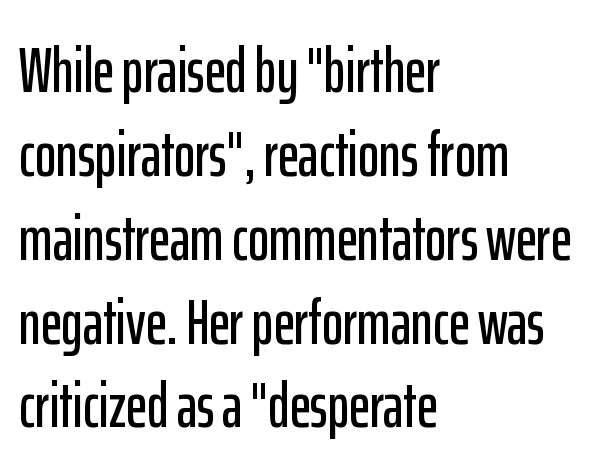
{"serif": "no", "italic": "no", "width": "condensed", "stroke_contrast": "low", "x_height": "medium", "monospaced": "no", "underline": "no", "align": "left", "line_spacing": "normal", "line_spacing_ratio": 1.31, "letter_spacing": "normal", "letter_spacing_em": 0.0, "glyph_px": 64}
